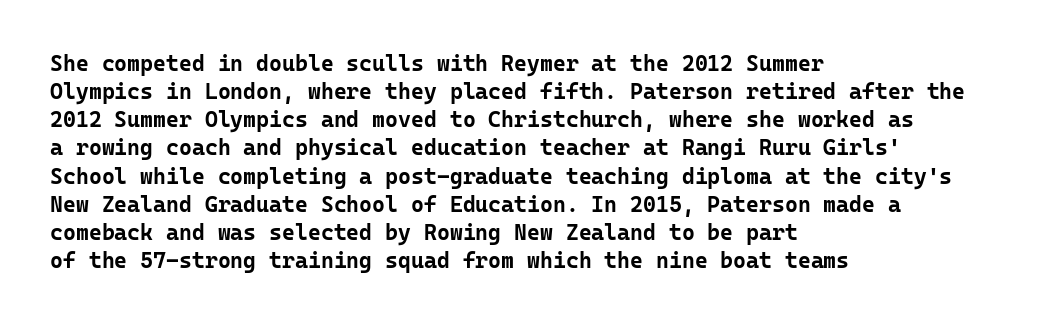
The passage is arranged the way most books set body copy — flush left. No word sits above an underline. Nobody touched the tracking dial on this one. Stroke thickness is high; the sample reads as a true bold.
